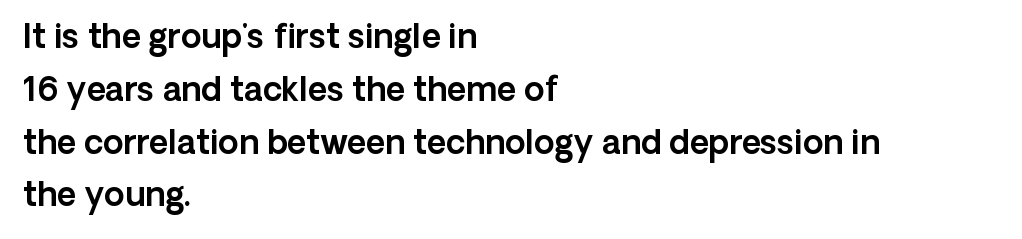
Q: Is the text italic (slanted)? A: No, it is upright.
Q: Is the typeface a serif or a sans-serif typeface? A: Sans-serif.
Q: Is the text underlined? A: No.
Q: How is the paragraph aligned? A: Left-aligned.
Q: Is the spacing between letters normal or unusually wide? A: Normal.
Q: Is the spacing between lines tight, normal or loose? A: Normal.
Q: Width (condensed, normal, or wide)? A: Normal.
Q: x-height? A: Medium.
Q: Monospaced? A: No.
